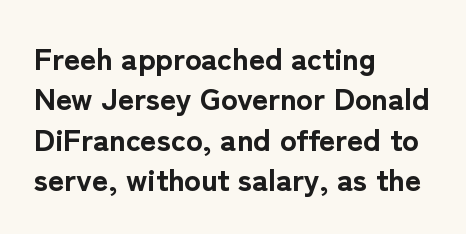
Q: Is the text bold? A: Yes.
Q: Is the text italic (slanted)? A: No, it is upright.
Q: Is the typeface a serif or a sans-serif typeface? A: Sans-serif.
Q: Is the text underlined? A: No.
Q: How is the paragraph aligned? A: Left-aligned.
Q: Is the spacing between letters normal or unusually wide? A: Normal.
Q: Is the spacing between lines tight, normal or loose? A: Normal.
Q: Width (condensed, normal, or wide)? A: Normal.
Q: Stroke contrast? A: Low.
Q: x-height? A: Medium.
Q: Monospaced? A: No.
